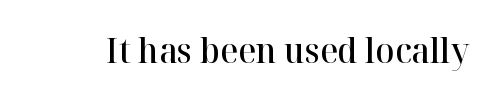
The image shows 35 px semibold serif type, upright; set normal letter spacing, not underlined; high stroke contrast and a medium x-height.
